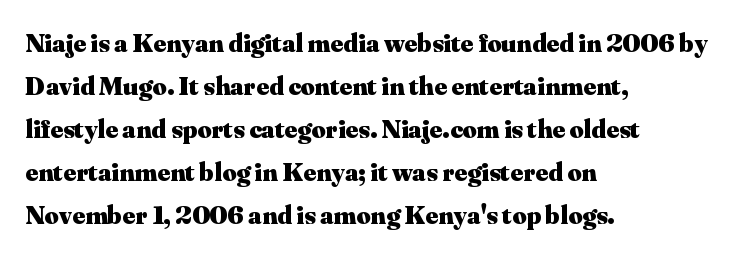
{"italic": "no", "bold": "yes", "underline": "no", "align": "left", "line_spacing": "normal", "line_spacing_ratio": 1.59, "letter_spacing": "normal", "letter_spacing_em": 0.0, "glyph_px": 27}
